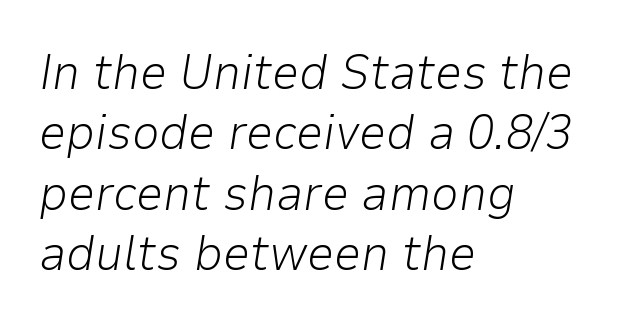
The image shows 49 px light type, italic (leaning right); set left-aligned, line spacing 1.23x, normal letter spacing, not underlined; low stroke contrast and a medium x-height.
